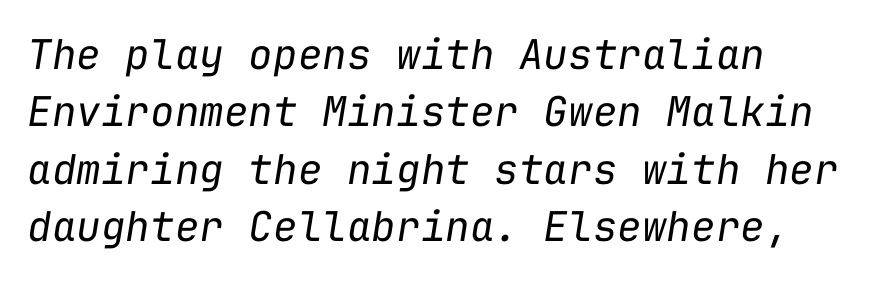
The image shows 41 px regular-weight type, italic (leaning right), monospaced; set left-aligned, normal line spacing (1.4x), normal letter spacing, not underlined; low stroke contrast and a medium x-height.
